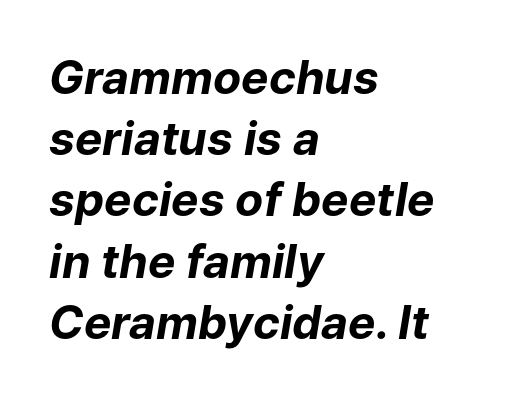
{"italic": "yes", "lean": "right", "slant_degrees": 9, "bold": "yes", "weight": "bold", "width": "normal", "stroke_contrast": "low", "x_height": "medium", "monospaced": "no", "underline": "no", "align": "left", "line_spacing": "normal", "line_spacing_ratio": 1.33, "letter_spacing": "normal", "letter_spacing_em": 0.0, "glyph_px": 46}
